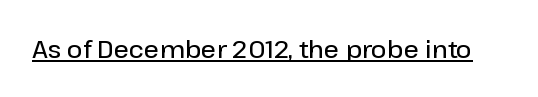
{"italic": "no", "bold": "semi", "underline": "yes", "letter_spacing": "normal", "letter_spacing_em": 0.0, "glyph_px": 24}
